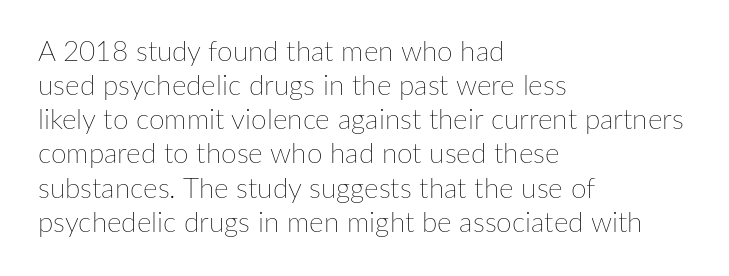
{"italic": "no", "bold": "no", "weight": "thin", "width": "normal", "stroke_contrast": "low", "x_height": "medium", "monospaced": "no", "underline": "no", "align": "left", "line_spacing_ratio": 1.22, "letter_spacing": "normal", "letter_spacing_em": 0.0, "glyph_px": 28}
